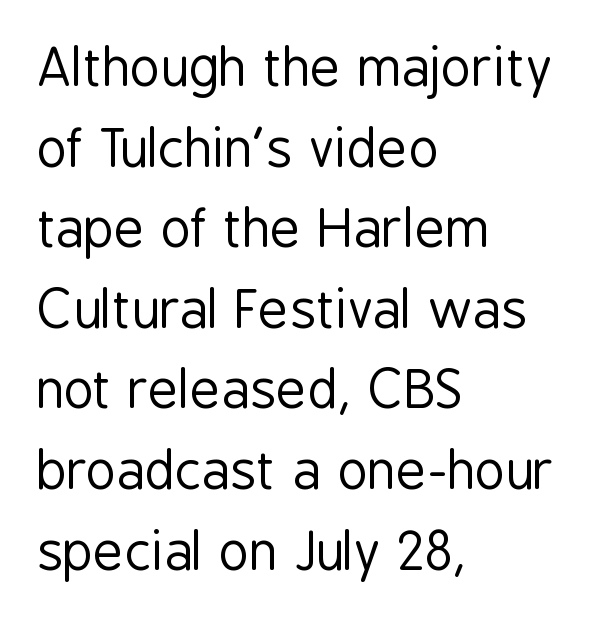
The letters look calm and open, with moderate or lighter stems. The lines in this sample share a left origin and differ only in where they stop. Rows of type keep a routine distance in the vertical direction. A sans-serif font was chosen for this passage.
